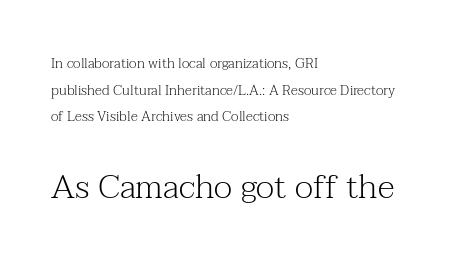
Q: Is the text bold? A: No.
Q: Is the text italic (slanted)? A: No, it is upright.
Q: Is the typeface a serif or a sans-serif typeface? A: Serif.
Q: Is the text underlined? A: No.
Q: How is the paragraph aligned? A: Left-aligned.
Q: Is the spacing between letters normal or unusually wide? A: Normal.
Q: Is the spacing between lines tight, normal or loose? A: Loose.
Q: Which block of text is set in a larger size, the first (top) or the second (bottom)? A: The second (bottom) one.
Q: Width (condensed, normal, or wide)? A: Normal.
Q: Stroke contrast? A: Medium.
Q: x-height? A: Medium.
Q: Monospaced? A: No.
